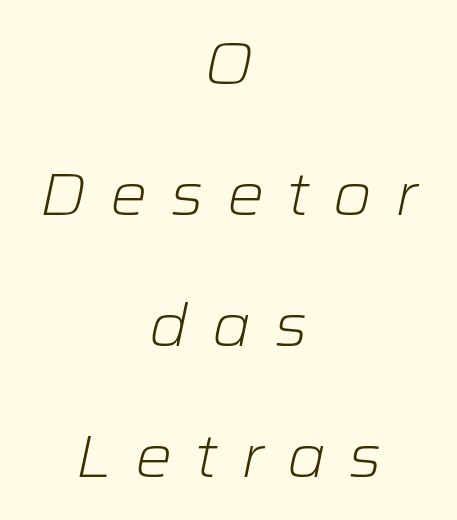
{"italic": "yes", "lean": "right", "slant_degrees": 12, "bold": "no", "weight": "light", "width": "wide", "stroke_contrast": "low", "x_height": "medium", "monospaced": "no", "underline": "no", "align": "center", "line_spacing": "loose", "line_spacing_ratio": 2.22, "letter_spacing": "wide", "letter_spacing_em": 0.39, "glyph_px": 59}
